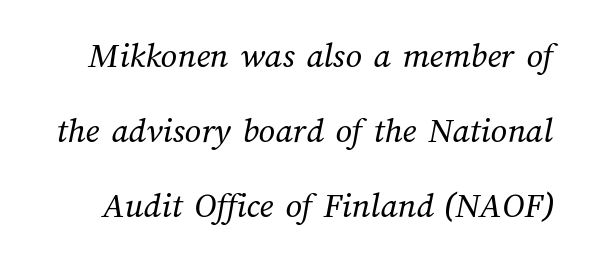
Summary of weight: not heavy and not bold. This rendering features lettering with no underline. This sample has the flowing, uneven cadence of proportional lettering. Inter-character spacing is left at the font's built-in metrics.
